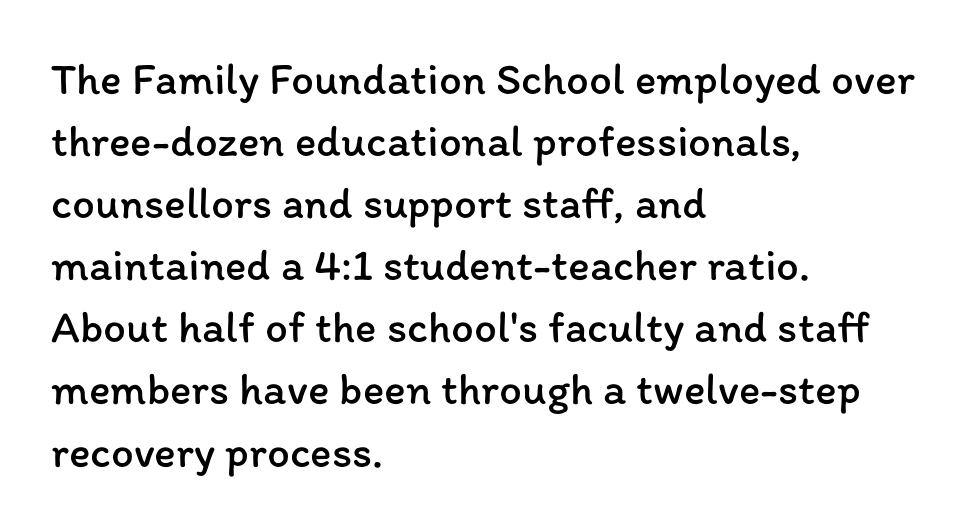
{"italic": "no", "bold": "no", "weight": "regular", "width": "normal", "stroke_contrast": "low", "x_height": "medium", "monospaced": "no", "underline": "no", "align": "left", "line_spacing": "normal", "line_spacing_ratio": 1.38, "letter_spacing": "normal", "letter_spacing_em": 0.0, "glyph_px": 45}
